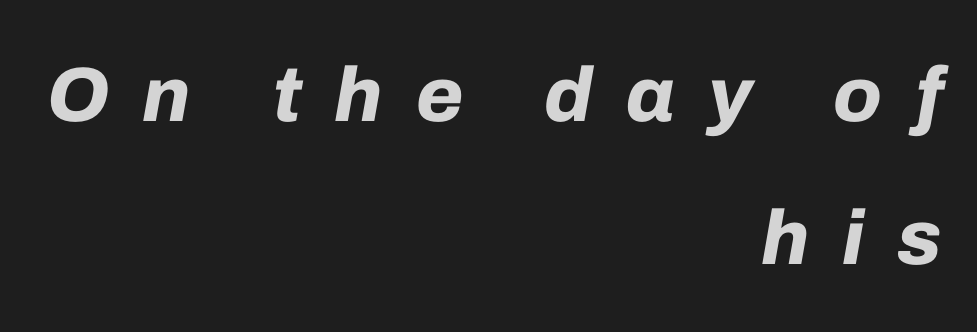
{"italic": "yes", "lean": "right", "slant_degrees": 10, "bold": "yes", "weight": "bold", "width": "normal", "stroke_contrast": "low", "x_height": "medium", "monospaced": "no", "underline": "no", "align": "right", "line_spacing_ratio": 1.86, "letter_spacing": "wide", "letter_spacing_em": 0.43, "glyph_px": 77}
